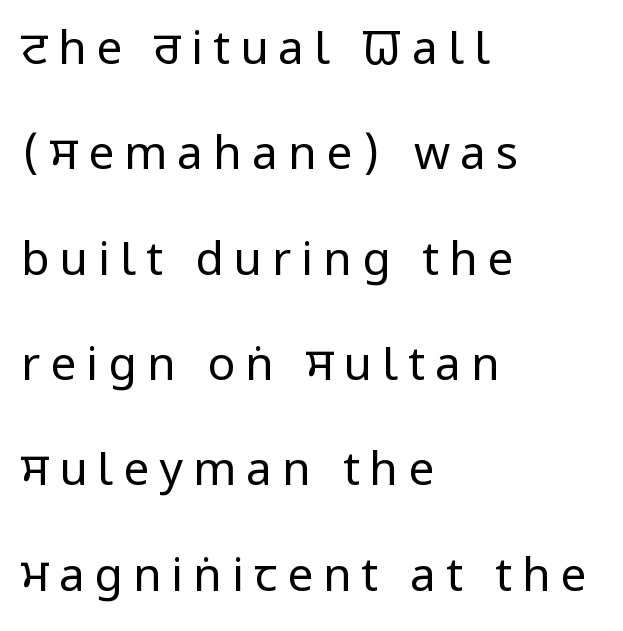
Q: Is the text bold? A: No.
Q: Is the text italic (slanted)? A: No, it is upright.
Q: Is the typeface a serif or a sans-serif typeface? A: Sans-serif.
Q: Is the text underlined? A: No.
Q: How is the paragraph aligned? A: Left-aligned.
Q: Is the spacing between letters normal or unusually wide? A: Unusually wide.
Q: Is the spacing between lines tight, normal or loose? A: Loose.
Q: Width (condensed, normal, or wide)? A: Condensed.
Q: Stroke contrast? A: Low.
Q: x-height? A: Large.
Q: Monospaced? A: No.
